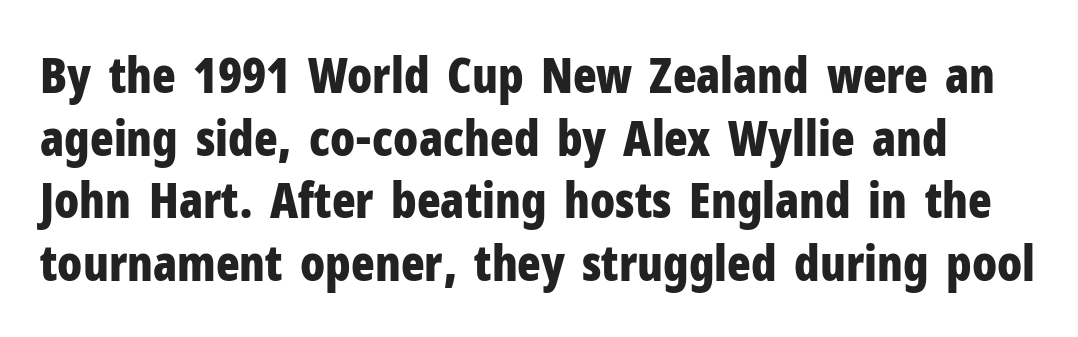
{"serif": "no", "italic": "no", "bold": "yes", "weight": "bold", "width": "condensed", "stroke_contrast": "low", "x_height": "medium", "monospaced": "no", "underline": "no", "line_spacing": "normal", "line_spacing_ratio": 1.28, "letter_spacing": "normal", "letter_spacing_em": 0.0, "glyph_px": 49}
